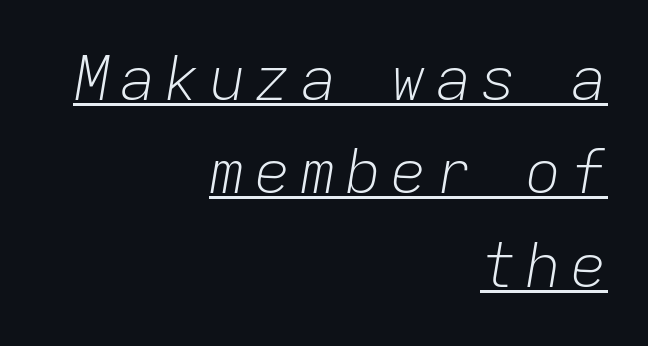
Q: Is the text bold? A: No.
Q: Is the text italic (slanted)? A: Yes, it leans right by about 9 degrees.
Q: Is the text underlined? A: Yes.
Q: How is the paragraph aligned? A: Right-aligned.
Q: Is the spacing between lines tight, normal or loose? A: Normal.
Q: Width (condensed, normal, or wide)? A: Normal.
Q: Stroke contrast? A: Low.
Q: x-height? A: Medium.
Q: Monospaced? A: Yes.
